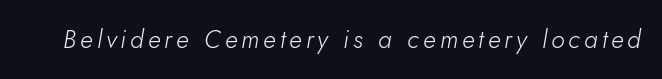
The image shows 25 px text type, italic (leaning right); set not underlined.
